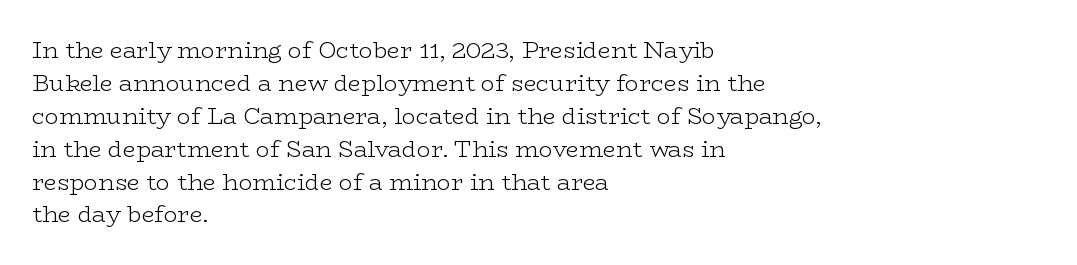
Honestly, the row spacing looks completely unremarkable. Caption: face not bold, strokes unweighted. Posture: vertical. This rendering features lettering with no underline. The setting favours the left margin, as ordinary paragraphs usually do.
